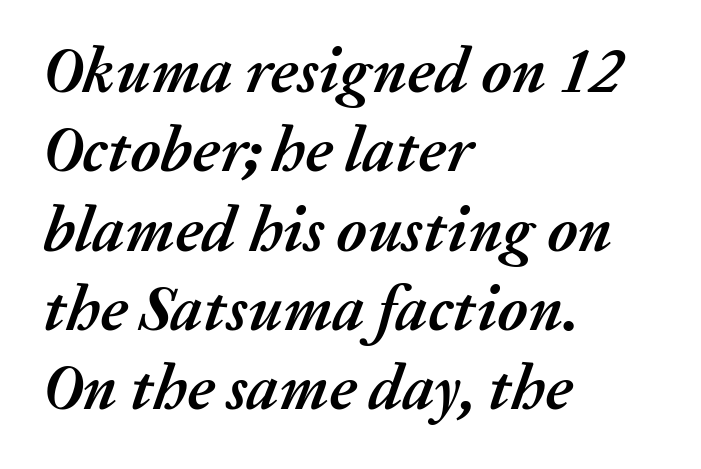
The image shows 64 px semibold type, italic (leaning right); set left-aligned, line spacing 1.24x, normal letter spacing, not underlined; medium stroke contrast and a medium x-height.
